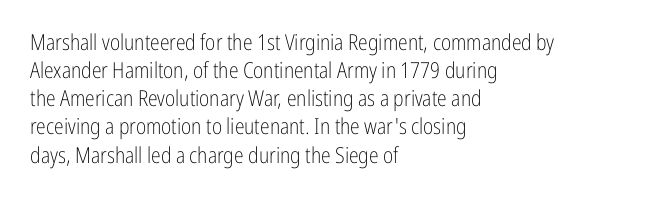
Q: Is the text bold? A: No.
Q: Is the text italic (slanted)? A: No, it is upright.
Q: Is the text underlined? A: No.
Q: How is the paragraph aligned? A: Left-aligned.
Q: Is the spacing between letters normal or unusually wide? A: Normal.
Q: Is the spacing between lines tight, normal or loose? A: Normal.
